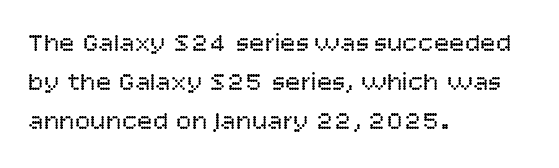
Each new line begins a customary step beneath the previous one. Students, note that the glyphs here touch the page at normal intervals. Letters rest on an invisible, unmarked baseline. Posture: upright roman.
